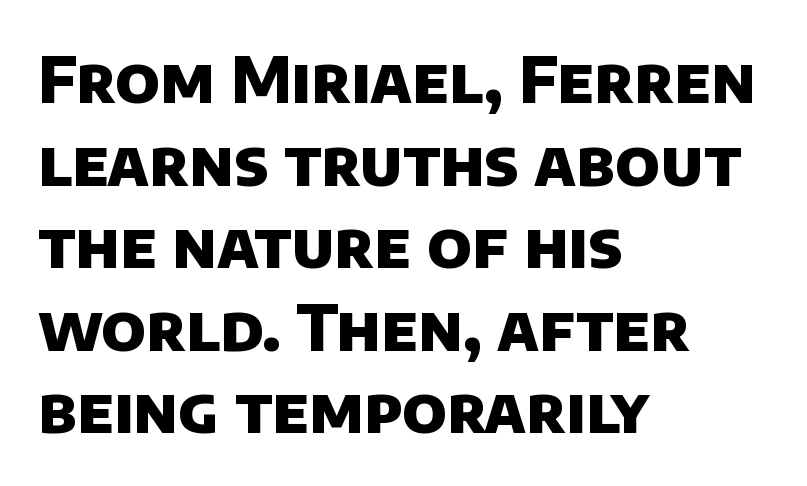
Q: Is the text bold? A: Yes.
Q: Is the typeface a serif or a sans-serif typeface? A: Sans-serif.
Q: Is the text underlined? A: No.
Q: How is the paragraph aligned? A: Left-aligned.
Q: Is the spacing between letters normal or unusually wide? A: Normal.
Q: Is the spacing between lines tight, normal or loose? A: Normal.
Q: Width (condensed, normal, or wide)? A: Normal.
Q: Stroke contrast? A: Low.
Q: x-height? A: Large.
Q: Monospaced? A: No.
